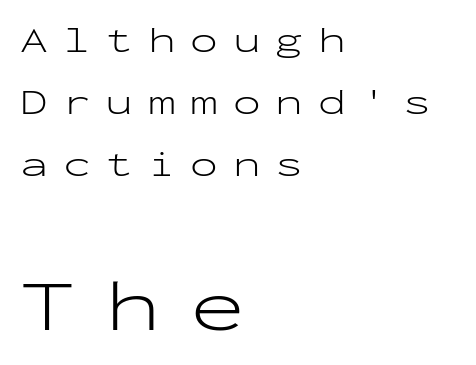
Q: Is the text bold? A: No.
Q: Is the text italic (slanted)? A: No, it is upright.
Q: Is the typeface a serif or a sans-serif typeface? A: Sans-serif.
Q: Is the text underlined? A: No.
Q: How is the paragraph aligned? A: Left-aligned.
Q: Is the spacing between letters normal or unusually wide? A: Unusually wide.
Q: Is the spacing between lines tight, normal or loose? A: Normal.
Q: Which block of text is set in a larger size, the first (top) or the second (bottom)? A: The second (bottom) one.
Q: Width (condensed, normal, or wide)? A: Wide.
Q: Stroke contrast? A: Low.
Q: x-height? A: Medium.
Q: Monospaced? A: Yes.
